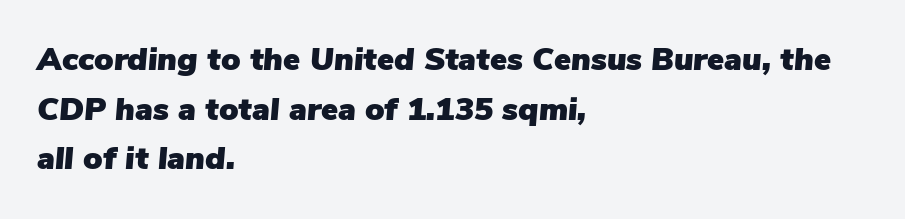
The image shows 32 px text type, italic (leaning right); set left-aligned, normal line spacing (1.55x), normal letter spacing, not underlined; low stroke contrast and a medium x-height.
